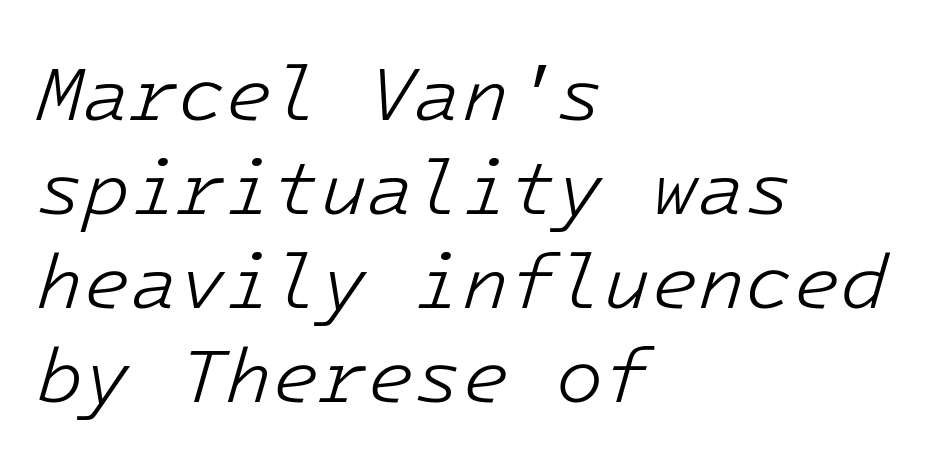
{"italic": "yes", "lean": "right", "slant_degrees": 16, "bold": "no", "weight": "light", "width": "normal", "stroke_contrast": "low", "x_height": "medium", "monospaced": "yes", "underline": "no", "align": "left", "line_spacing_ratio": 1.22, "letter_spacing": "normal", "letter_spacing_em": 0.0, "glyph_px": 77}
